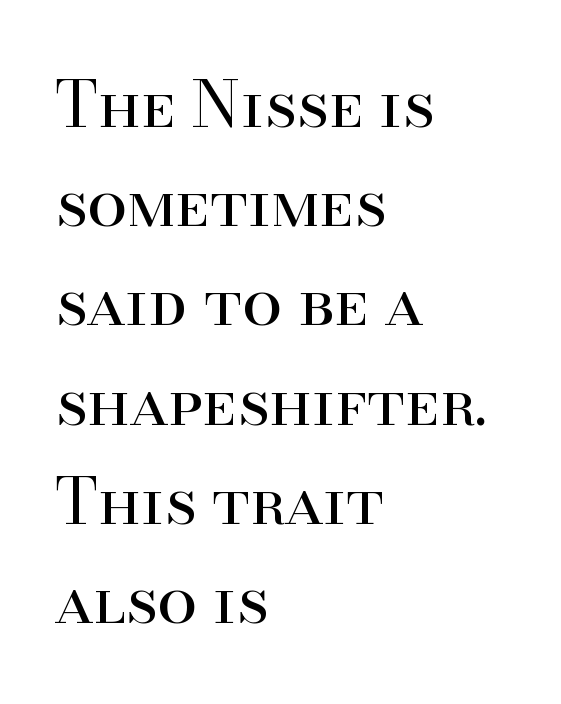
Q: Is the text bold? A: No.
Q: Is the text italic (slanted)? A: No, it is upright.
Q: Is the typeface a serif or a sans-serif typeface? A: Serif.
Q: Is the text underlined? A: No.
Q: How is the paragraph aligned? A: Left-aligned.
Q: Is the spacing between letters normal or unusually wide? A: Normal.
Q: Is the spacing between lines tight, normal or loose? A: Normal.
Q: Width (condensed, normal, or wide)? A: Normal.
Q: Stroke contrast? A: High.
Q: x-height? A: Small.
Q: Monospaced? A: No.
